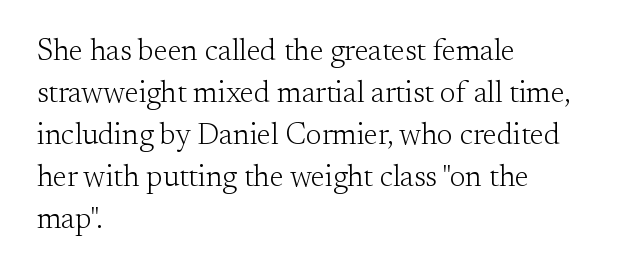
{"serif": "yes", "italic": "no", "bold": "no", "weight": "light", "width": "normal", "stroke_contrast": "medium", "x_height": "small", "monospaced": "no", "underline": "no", "align": "left", "line_spacing": "normal", "line_spacing_ratio": 1.4, "letter_spacing": "normal", "letter_spacing_em": 0.0, "glyph_px": 30}
